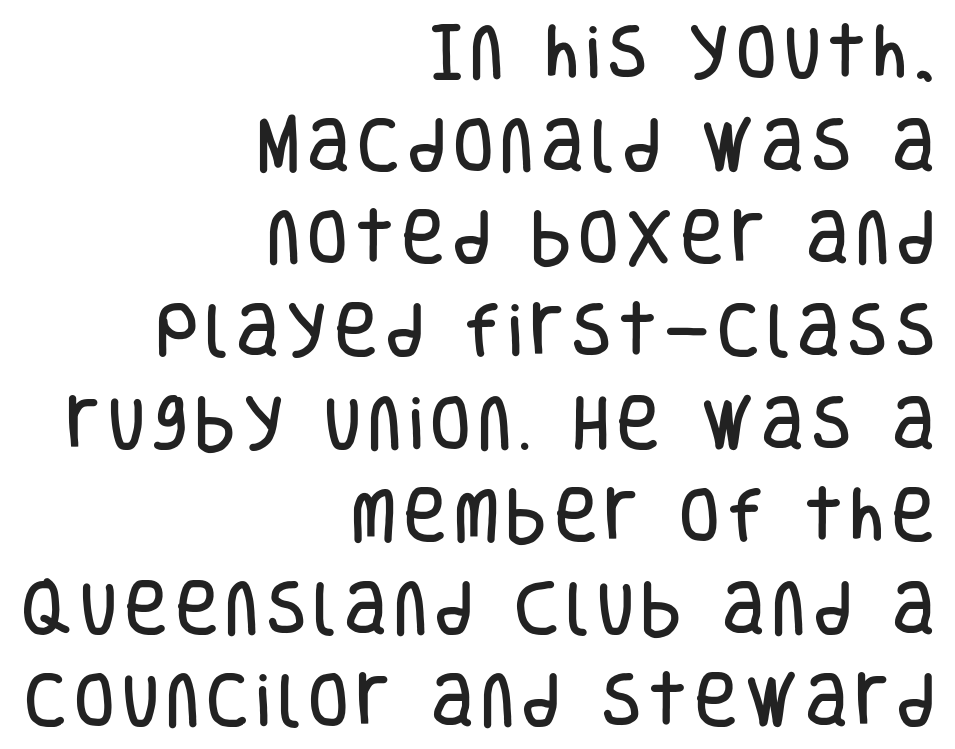
Q: Is the text italic (slanted)? A: No, it is upright.
Q: Is the typeface a serif or a sans-serif typeface? A: Sans-serif.
Q: Is the text underlined? A: No.
Q: How is the paragraph aligned? A: Right-aligned.
Q: Is the spacing between lines tight, normal or loose? A: Normal.
Q: Width (condensed, normal, or wide)? A: Condensed.
Q: Stroke contrast? A: Low.
Q: x-height? A: Large.
Q: Monospaced? A: No.
